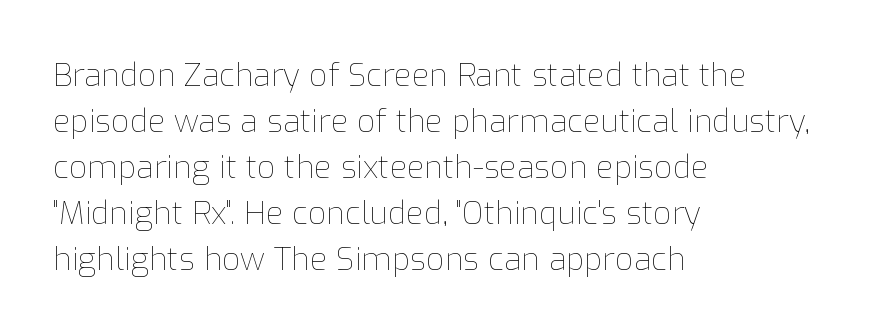
The image shows 32 px thin type, upright; set left-aligned, normal line spacing (1.44x), normal letter spacing, not underlined; low stroke contrast and a medium x-height.
